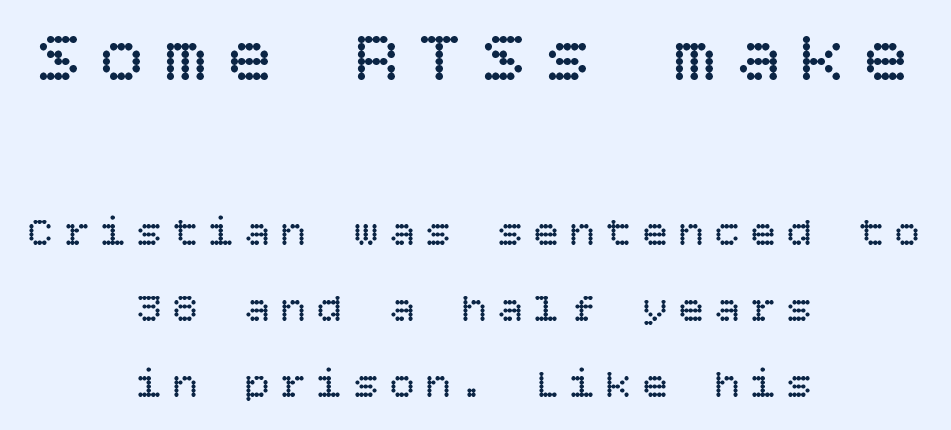
{"italic": "no", "bold": "no", "weight": "regular", "width": "normal", "stroke_contrast": "low", "x_height": "large", "underline": "no", "align": "center", "line_spacing_ratio": 1.8, "letter_spacing": "wide", "letter_spacing_em": 0.26, "larger_block": "first", "size_ratio": 1.76, "glyph_px": 74}
